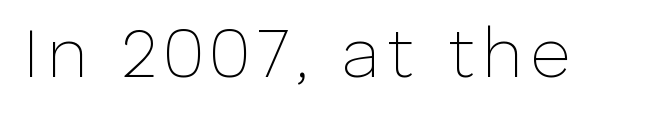
{"serif": "no", "italic": "no", "bold": "no", "weight": "thin", "width": "normal", "stroke_contrast": "low", "x_height": "medium", "monospaced": "no", "underline": "no", "glyph_px": 70}
